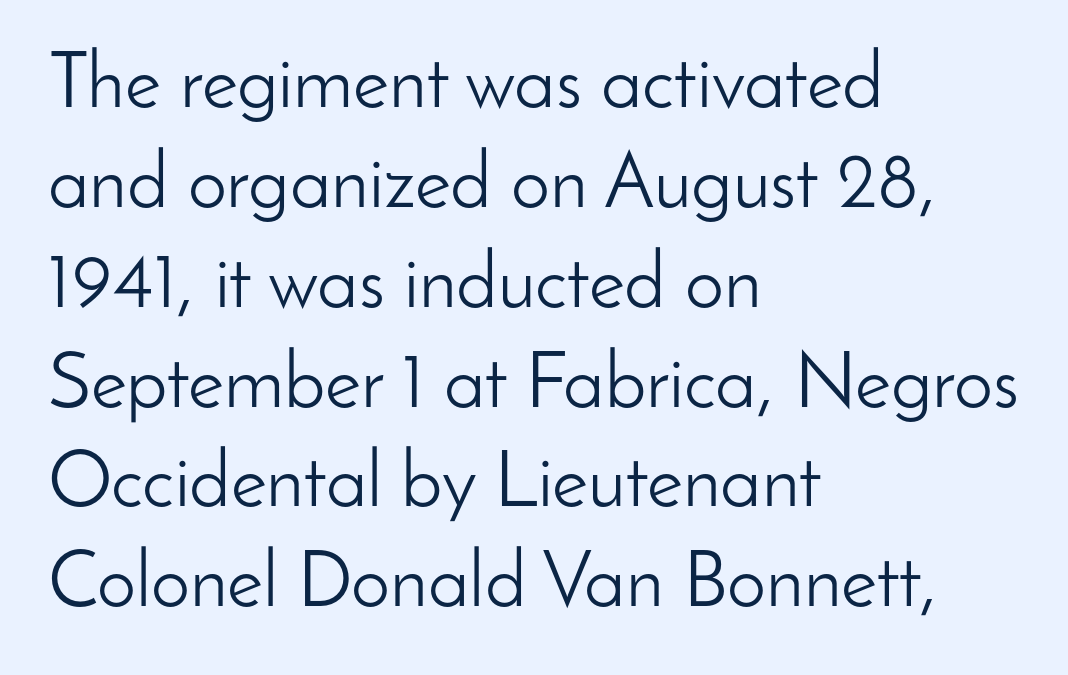
Q: Is the text bold? A: No.
Q: Is the text italic (slanted)? A: No, it is upright.
Q: Is the typeface a serif or a sans-serif typeface? A: Sans-serif.
Q: Is the text underlined? A: No.
Q: How is the paragraph aligned? A: Left-aligned.
Q: Is the spacing between letters normal or unusually wide? A: Normal.
Q: Is the spacing between lines tight, normal or loose? A: Normal.
Q: Width (condensed, normal, or wide)? A: Normal.
Q: Stroke contrast? A: Low.
Q: x-height? A: Small.
Q: Monospaced? A: No.
